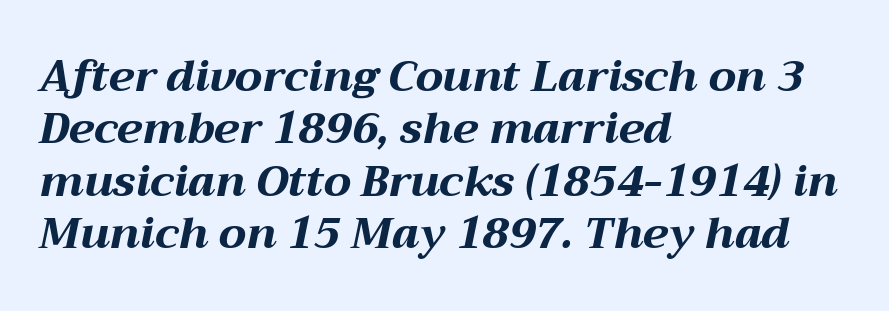
{"italic": "yes", "lean": "right", "slant_degrees": 12, "bold": "yes", "weight": "bold", "width": "wide", "stroke_contrast": "medium", "x_height": "medium", "monospaced": "no", "underline": "no", "align": "left", "line_spacing_ratio": 1.22, "letter_spacing": "normal", "letter_spacing_em": 0.0, "glyph_px": 43}
